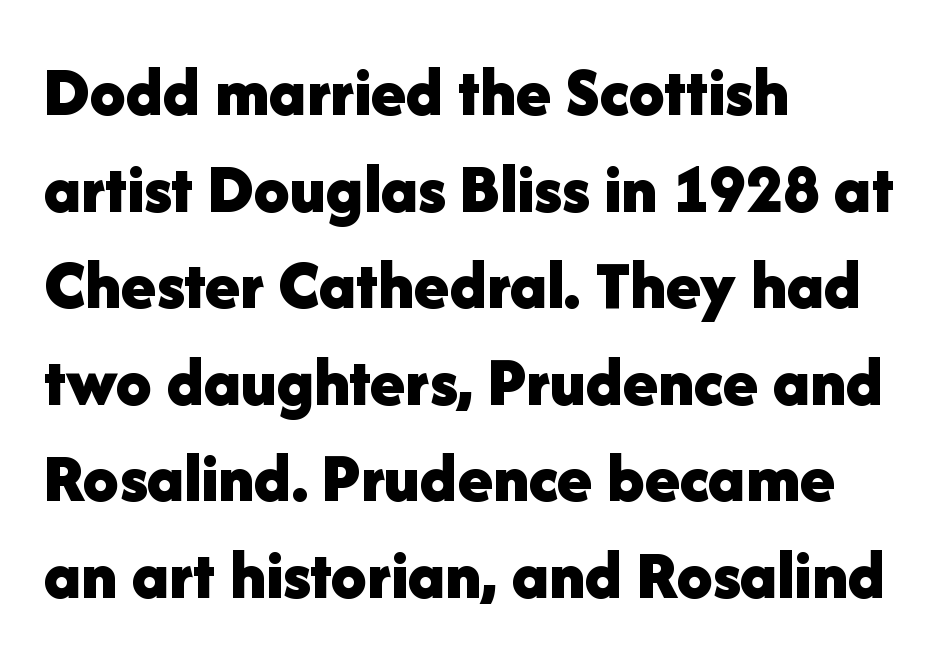
{"serif": "no", "italic": "no", "bold": "yes", "weight": "bold", "width": "normal", "stroke_contrast": "low", "x_height": "medium", "monospaced": "no", "underline": "no", "align": "left", "line_spacing": "normal", "line_spacing_ratio": 1.36, "letter_spacing": "normal", "letter_spacing_em": 0.0, "glyph_px": 71}
